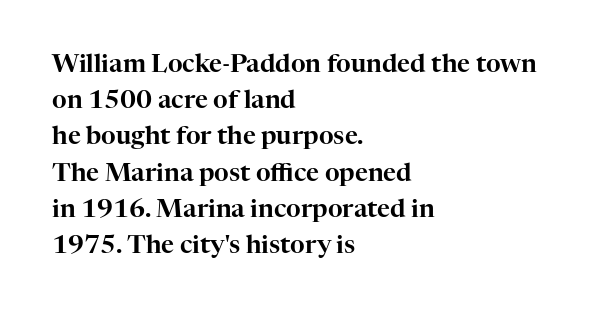
The image shows 25 px text type, upright; set left-aligned, normal line spacing (1.45x), normal letter spacing, not underlined.
